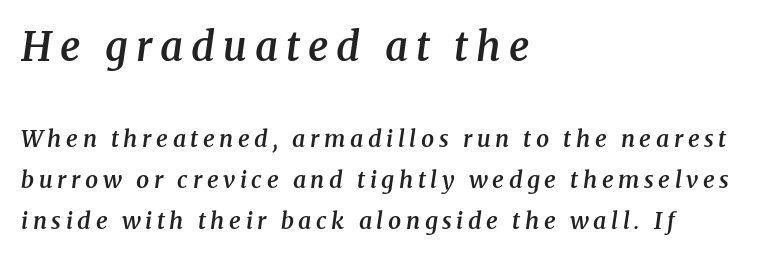
The image shows 40 px semibold serif type, italic (leaning right); set left-aligned, line spacing 1.78x, unusually wide letter spacing (+0.2 em), not underlined; the first (top) block is 1.74x larger; medium stroke contrast and a medium x-height.
